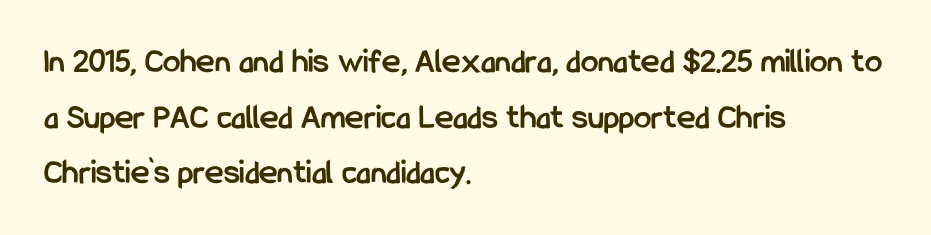
The image shows 35 px semibold, condensed sans-serif type, upright; set left-aligned, normal line spacing (1.59x), normal letter spacing, not underlined; low stroke contrast and a medium x-height.
